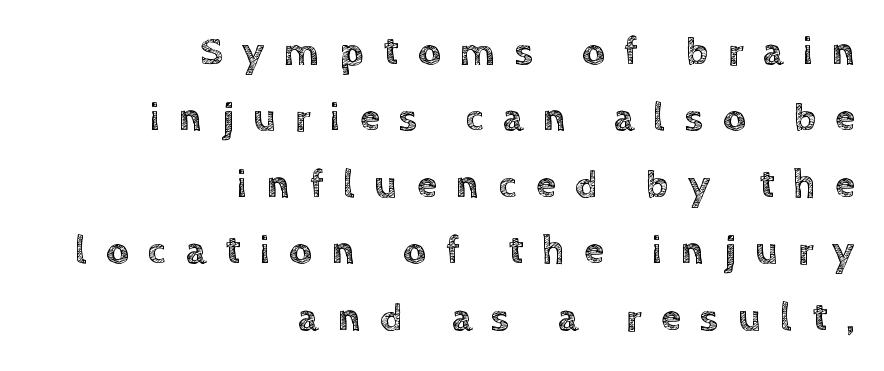
Q: Is the text italic (slanted)? A: No, it is upright.
Q: Is the text underlined? A: No.
Q: How is the paragraph aligned? A: Right-aligned.
Q: Is the spacing between letters normal or unusually wide? A: Unusually wide.
Q: Is the spacing between lines tight, normal or loose? A: Normal.
Q: Width (condensed, normal, or wide)? A: Normal.
Q: x-height? A: Large.
Q: Monospaced? A: No.
